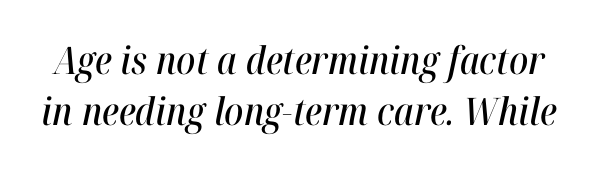
The image shows 38 px condensed type, italic (leaning right); set normal line spacing (1.33x), normal letter spacing, not underlined; high stroke contrast and a medium x-height.
